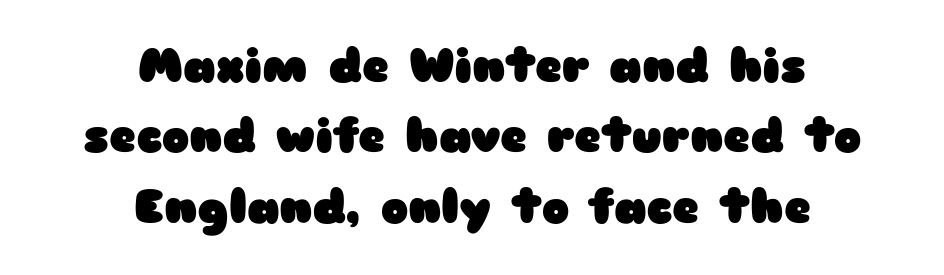
The image shows 46 px heavy, wide sans-serif type, upright; set centered, normal line spacing (1.53x), normal letter spacing, not underlined; low stroke contrast and a medium x-height.
